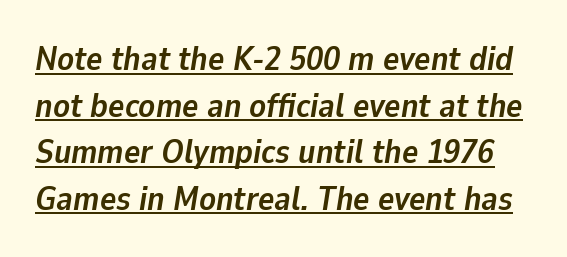
The image shows 34 px semibold type, italic (leaning right); set normal line spacing (1.37x), normal letter spacing, underlined; low stroke contrast and a medium x-height.
